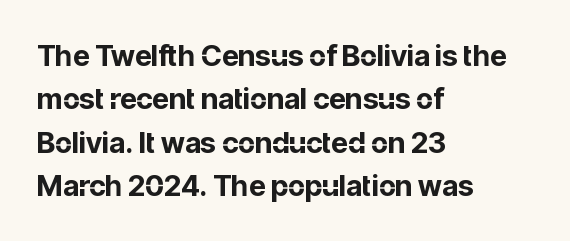
Q: Is the text bold? A: Yes.
Q: Is the text italic (slanted)? A: No, it is upright.
Q: Is the typeface a serif or a sans-serif typeface? A: Sans-serif.
Q: Is the text underlined? A: No.
Q: How is the paragraph aligned? A: Left-aligned.
Q: Is the spacing between letters normal or unusually wide? A: Normal.
Q: Is the spacing between lines tight, normal or loose? A: Normal.
Q: Width (condensed, normal, or wide)? A: Normal.
Q: Stroke contrast? A: Low.
Q: x-height? A: Medium.
Q: Monospaced? A: No.
